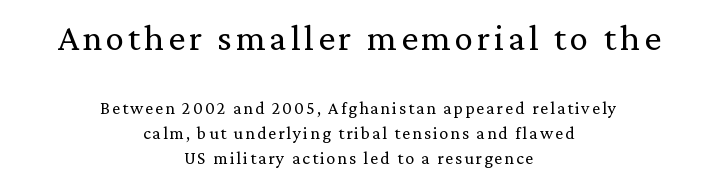
The image shows 37 px regular-weight serif type, upright; set centered, normal line spacing (1.39x), not underlined; the first (top) block is 2.06x larger; medium stroke contrast and a medium x-height.
